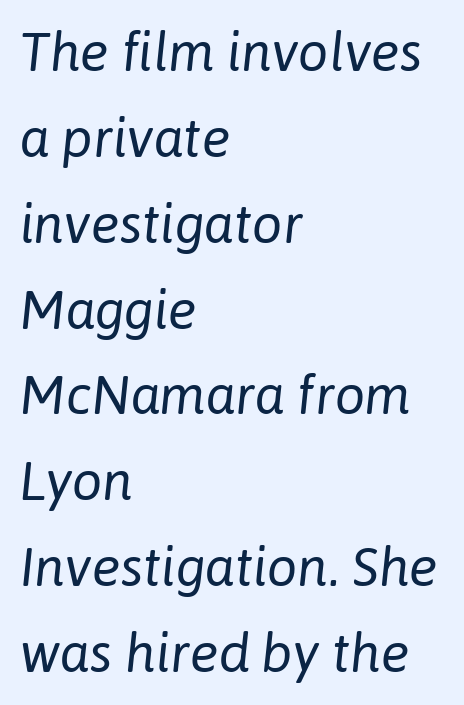
The image shows 54 px regular-weight type, italic (leaning right); set left-aligned, normal line spacing (1.59x), normal letter spacing, not underlined; low stroke contrast and a medium x-height.
